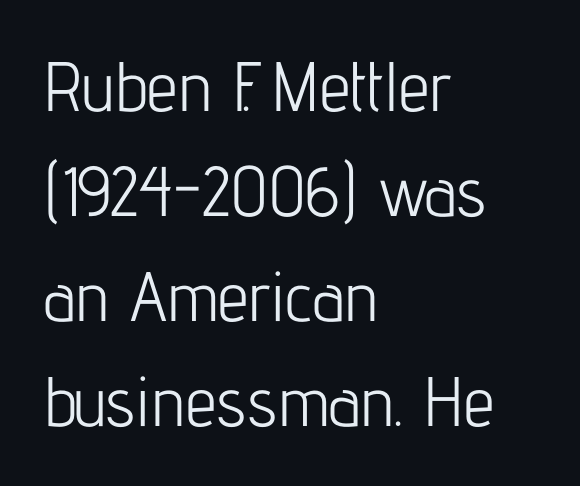
{"serif": "no", "italic": "no", "bold": "no", "weight": "light", "width": "condensed", "stroke_contrast": "low", "x_height": "medium", "monospaced": "no", "underline": "no", "align": "left", "line_spacing": "normal", "line_spacing_ratio": 1.5, "letter_spacing": "normal", "letter_spacing_em": 0.0, "glyph_px": 70}
